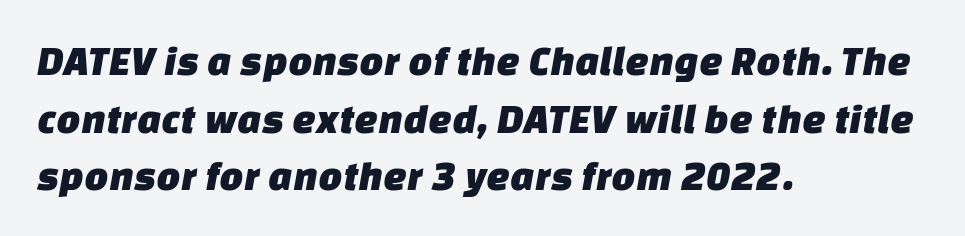
The image shows 42 px sans-serif type; set left-aligned, normal line spacing (1.37x), normal letter spacing, not underlined; low stroke contrast and a large x-height.
